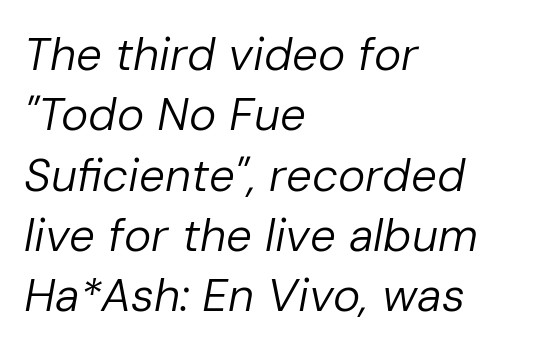
The image shows 46 px regular-weight type, italic (leaning right); set left-aligned, normal line spacing (1.31x), normal letter spacing, not underlined; low stroke contrast and a medium x-height.
